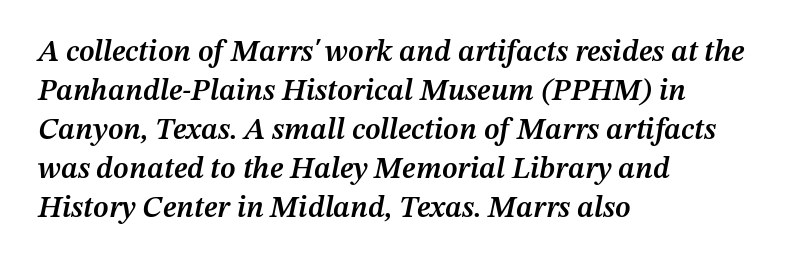
The image shows 30 px semibold type, italic (leaning right); set left-aligned, normal line spacing (1.3x), normal letter spacing, not underlined; medium stroke contrast and a medium x-height.
